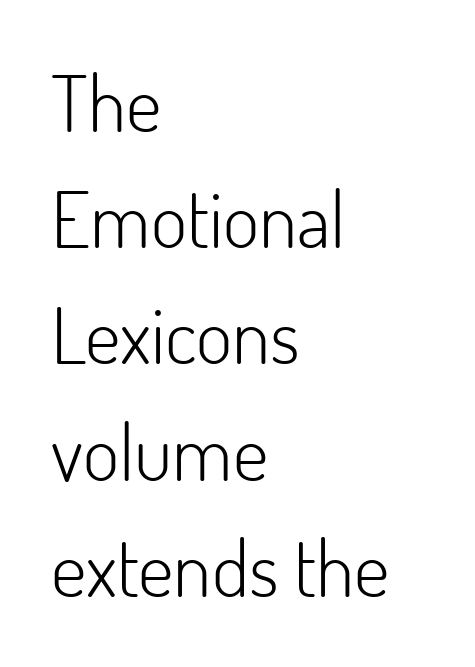
These lines are set flush left with a ragged right edge. No chunkiness to these letters — they're not bold. The face used here is rendered with its standard letterfit. What kind of face is this? One without serifs — a sans. Descender tails drop into unmarked territory.
